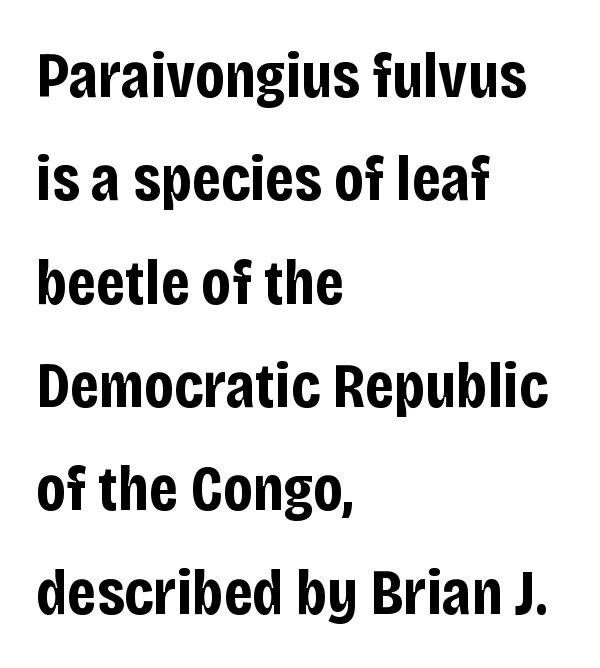
Q: Is the text bold? A: Yes.
Q: Is the text italic (slanted)? A: No, it is upright.
Q: Is the typeface a serif or a sans-serif typeface? A: Sans-serif.
Q: Is the text underlined? A: No.
Q: How is the paragraph aligned? A: Left-aligned.
Q: Is the spacing between letters normal or unusually wide? A: Normal.
Q: Is the spacing between lines tight, normal or loose? A: Normal.
Q: Width (condensed, normal, or wide)? A: Condensed.
Q: Stroke contrast? A: Low.
Q: x-height? A: Large.
Q: Monospaced? A: No.
